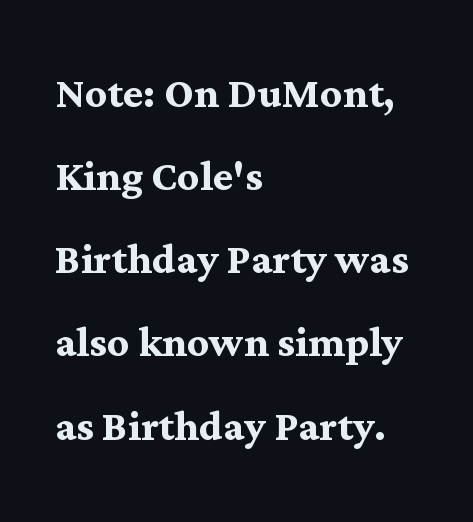
Has an underline been added? It has not. Spacing verdict: proportional, widths tailored to each character. The text block is weighted toward the left margin, trailing off unevenly rightward. What stands out about the letter spacing? Nothing — it is the standard amount.
